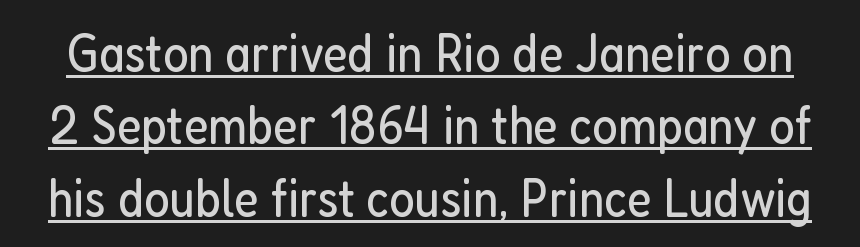
The strokes are not fattened; the text isn't bold. The typography opts for an upright posture over an oblique one. Honestly, the letter spacing is just normal — you wouldn't notice it. This block has exactly the height ordinary leading produces.
